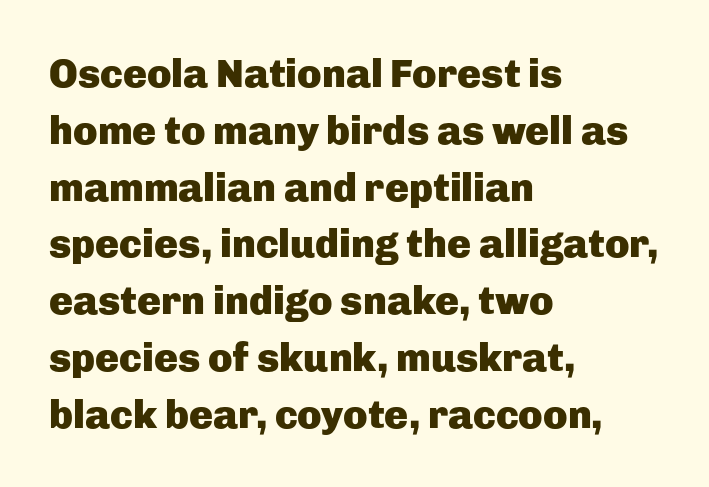
Q: Is the text bold? A: Yes.
Q: Is the text italic (slanted)? A: No, it is upright.
Q: Is the typeface a serif or a sans-serif typeface? A: Sans-serif.
Q: Is the text underlined? A: No.
Q: How is the paragraph aligned? A: Left-aligned.
Q: Is the spacing between letters normal or unusually wide? A: Normal.
Q: Is the spacing between lines tight, normal or loose? A: Normal.
Q: Width (condensed, normal, or wide)? A: Normal.
Q: Stroke contrast? A: Low.
Q: x-height? A: Medium.
Q: Monospaced? A: No.
